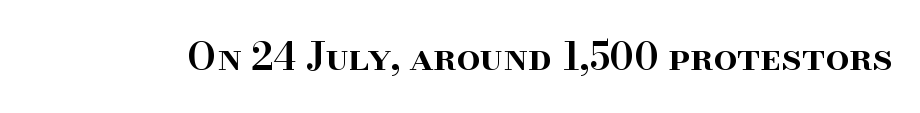
When letters stand straight like this, we call the style roman or upright. These words are printed semibold, heavier than regular yet not bold. These lines are rendered in a variable-pitch font. Old-style or modern, the face here clearly has serifs. Honestly, there is no underline to notice here at all. The line texture is even and compact thanks to regular tracking.
